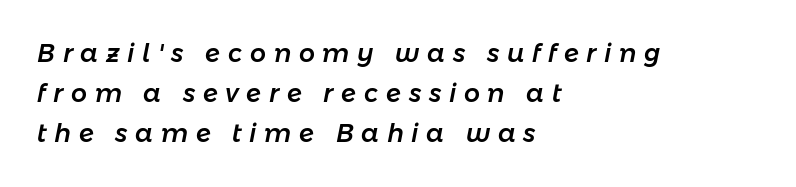
Looking at the ascenders, they clearly lean. Vertical spacing — default. Horizontally, the lines are justified to the leading edge only. Words appear elongated and porous because spacing is wide. The space beneath each line is pristine and unruled.
